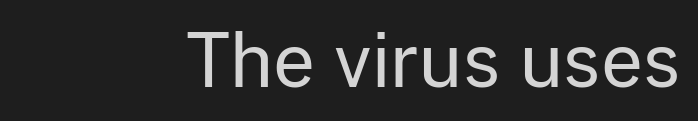
Q: Is the text bold? A: No.
Q: Is the text italic (slanted)? A: No, it is upright.
Q: Is the typeface a serif or a sans-serif typeface? A: Sans-serif.
Q: Is the text underlined? A: No.
Q: How is the paragraph aligned? A: Right-aligned.
Q: Is the spacing between letters normal or unusually wide? A: Normal.
Q: Width (condensed, normal, or wide)? A: Normal.
Q: Stroke contrast? A: Low.
Q: x-height? A: Medium.
Q: Monospaced? A: No.
